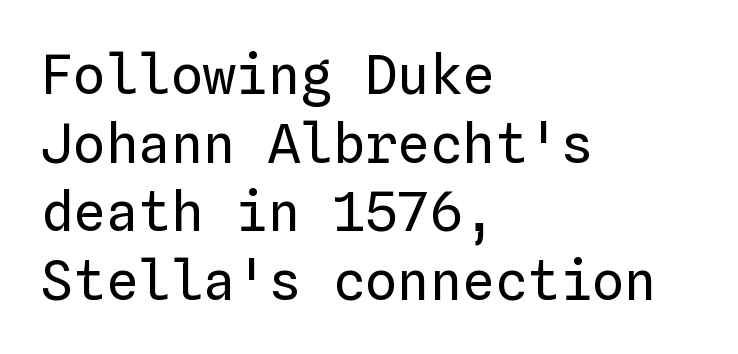
{"italic": "no", "bold": "no", "weight": "regular", "width": "normal", "stroke_contrast": "low", "x_height": "medium", "monospaced": "yes", "underline": "no", "align": "left", "line_spacing": "normal", "line_spacing_ratio": 1.27, "letter_spacing": "normal", "letter_spacing_em": 0.0, "glyph_px": 54}
